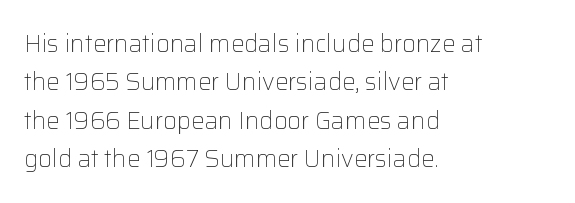
{"italic": "no", "bold": "no", "underline": "no", "align": "left", "line_spacing": "normal", "line_spacing_ratio": 1.6, "letter_spacing": "normal", "letter_spacing_em": 0.0, "glyph_px": 24}
